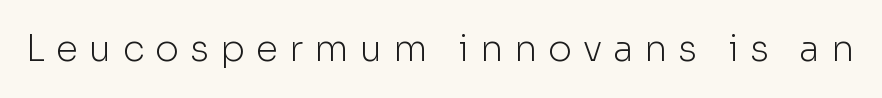
Q: Is the text bold? A: No.
Q: Is the text italic (slanted)? A: No, it is upright.
Q: Is the typeface a serif or a sans-serif typeface? A: Sans-serif.
Q: Is the text underlined? A: No.
Q: Is the spacing between letters normal or unusually wide? A: Unusually wide.
Q: Width (condensed, normal, or wide)? A: Normal.
Q: Stroke contrast? A: Low.
Q: x-height? A: Medium.
Q: Monospaced? A: No.
